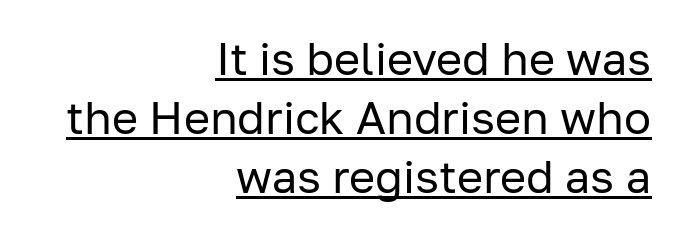
Stems here are at most as thick as an everyday book face. The horizontal fit of the characters is conventional and even. This sample carries an underscore along the baseline area. Where is the straight margin? On the right. This is roman type, the default non-slanted kind.
